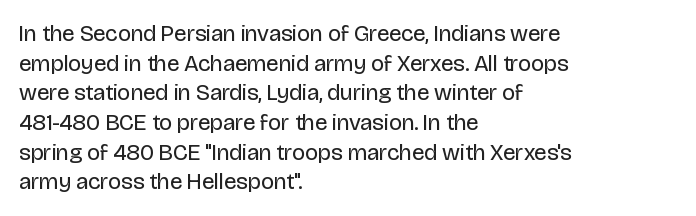
The lines sit at an ordinary, default distance from one another. The rag falls on the right side of this text block. The characters are drawn with everyday or finer stroke widths. Descender tails drop into unmarked territory.
